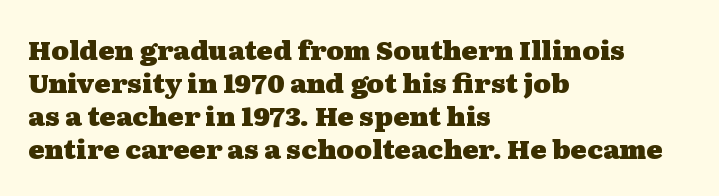
{"italic": "no", "bold": "yes", "underline": "no", "align": "left", "line_spacing_ratio": 1.22, "letter_spacing": "normal", "letter_spacing_em": 0.0, "glyph_px": 27}
